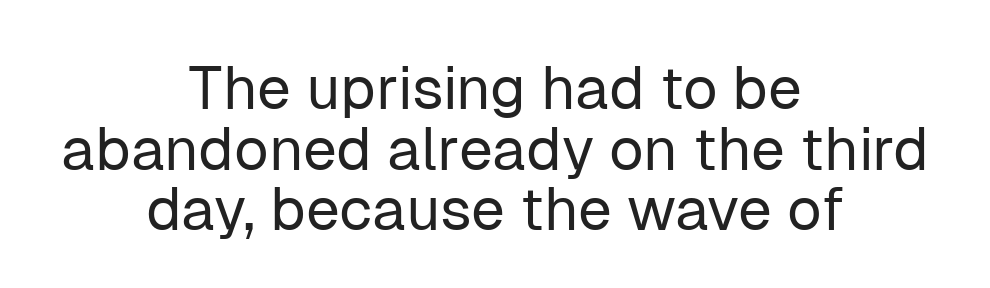
The image shows 60 px regular-weight sans-serif type, upright; set centered, tight line spacing (1.01x), normal letter spacing, not underlined; low stroke contrast and a medium x-height.
